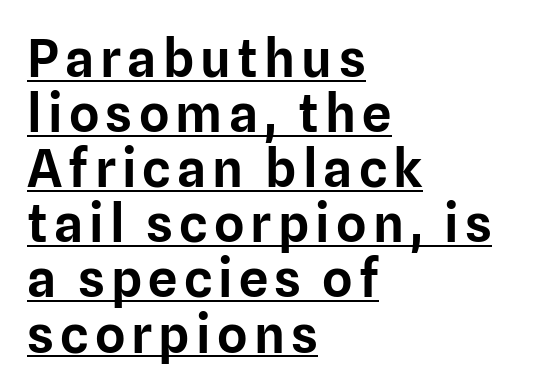
The image shows 52 px sans-serif type, upright; set left-aligned, tight line spacing (1.06x), underlined; low stroke contrast and a medium x-height.
